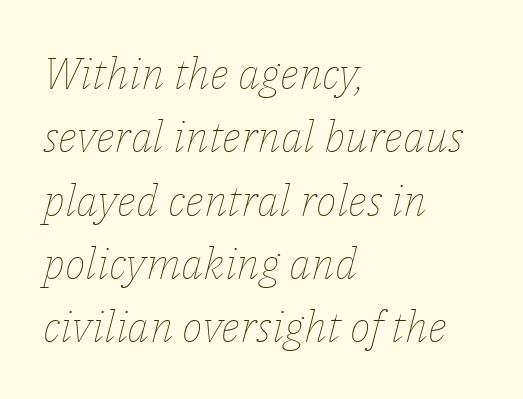
If you drew a ruler down the left edge, every line would touch it. Unmarked baselines from the first word to the last. Whoever set this chose a conventional vertical rhythm. Looks like regular typesetting: each glyph gets only the width it needs. No heavy texture on the line: the type isn't bold. Short note: letters normally spaced.
